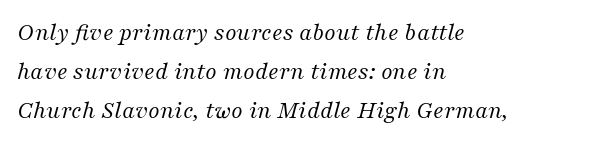
The paragraph shown leans on its left margin. Glyph-to-glyph distance matches everyday printed text. The passage shown stacks its lines at a standard gap. Clear beneath every line of the passage. The letters are slanted; this is an italic face.
